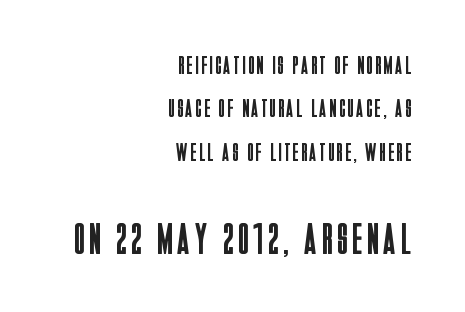
{"serif": "no", "italic": "no", "bold": "no", "weight": "regular", "width": "condensed", "stroke_contrast": "low", "x_height": "large", "monospaced": "no", "underline": "no", "align": "right", "line_spacing_ratio": 1.74, "larger_block": "second", "size_ratio": 1.76, "glyph_px": 44}
